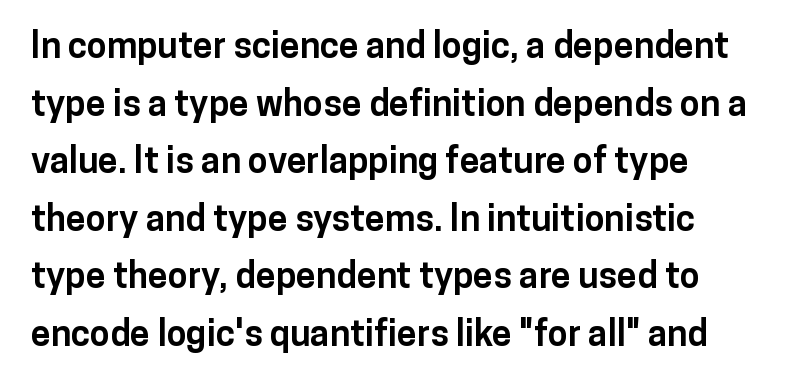
{"serif": "no", "italic": "no", "bold": "yes", "weight": "bold", "width": "normal", "stroke_contrast": "low", "x_height": "medium", "monospaced": "no", "underline": "no", "line_spacing": "normal", "line_spacing_ratio": 1.6, "letter_spacing": "normal", "letter_spacing_em": 0.0, "glyph_px": 36}
